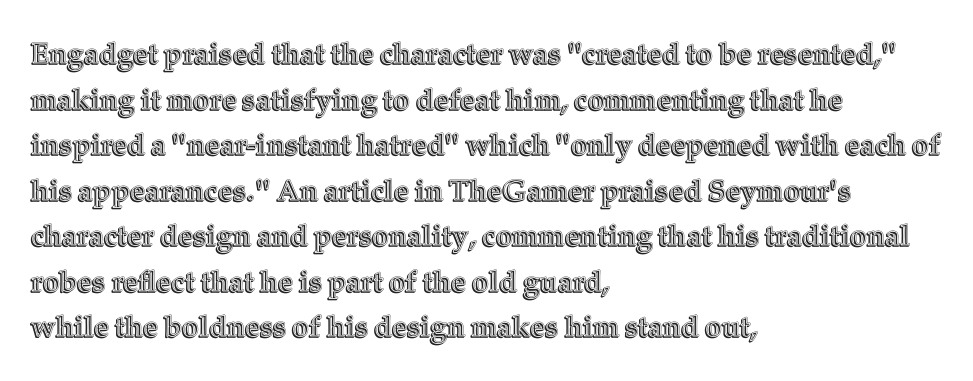
The image shows 29 px text type, upright; set left-aligned, normal line spacing (1.57x), normal letter spacing, not underlined; a medium x-height.
